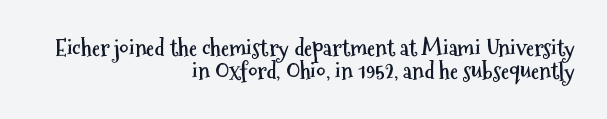
{"italic": "no", "bold": "yes", "underline": "no", "align": "right", "line_spacing": "tight", "line_spacing_ratio": 1.0, "letter_spacing": "normal", "letter_spacing_em": 0.0, "glyph_px": 23}
